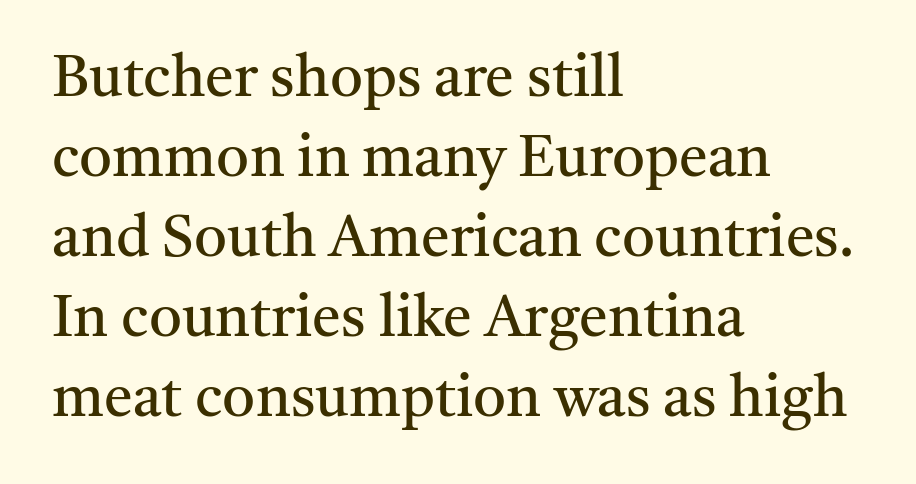
Anything drawn beneath the words? Only blank space. The rendering keeps characters at their native spacing. Looks like regular typesetting: each glyph gets only the width it needs. Stroke mass is kept to a normal reading level or below. A typesetter would mark this as roman, not italic.
